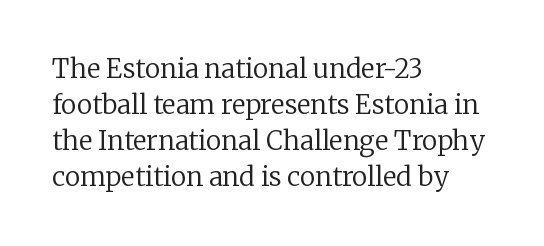
The image shows 26 px text type, upright; set left-aligned, normal line spacing (1.38x), normal letter spacing, not underlined.
